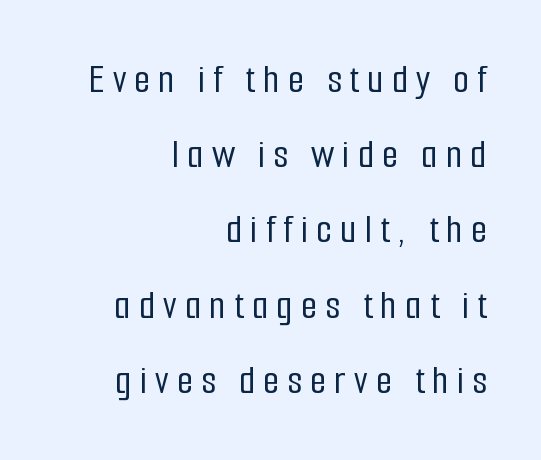
{"serif": "no", "italic": "no", "width": "condensed", "stroke_contrast": "low", "x_height": "medium", "monospaced": "no", "underline": "no", "align": "right", "line_spacing_ratio": 1.79, "glyph_px": 42}
